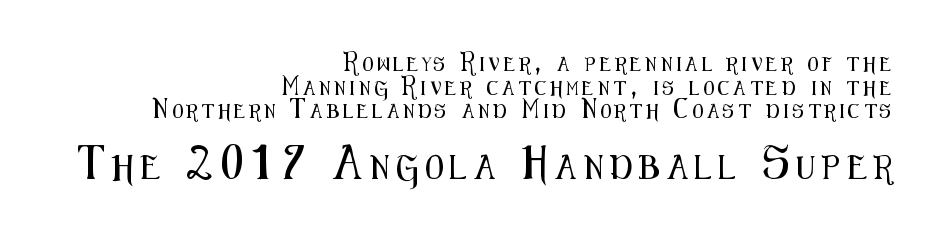
{"italic": "no", "underline": "no", "align": "right", "line_spacing": "normal", "line_spacing_ratio": 1.69, "letter_spacing": "wide", "letter_spacing_em": 0.31, "larger_block": "second", "size_ratio": 1.71, "glyph_px": 24}
